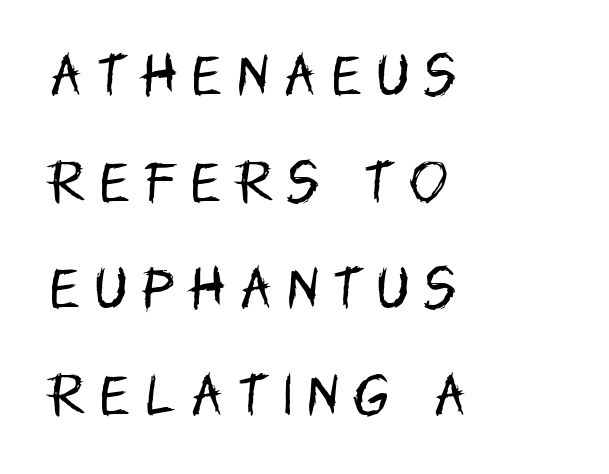
{"serif": "no", "italic": "no", "bold": "no", "weight": "regular", "width": "condensed", "stroke_contrast": "low", "x_height": "large", "monospaced": "no", "underline": "no", "align": "left", "line_spacing": "loose", "line_spacing_ratio": 2.32, "letter_spacing": "wide", "letter_spacing_em": 0.34, "glyph_px": 46}
